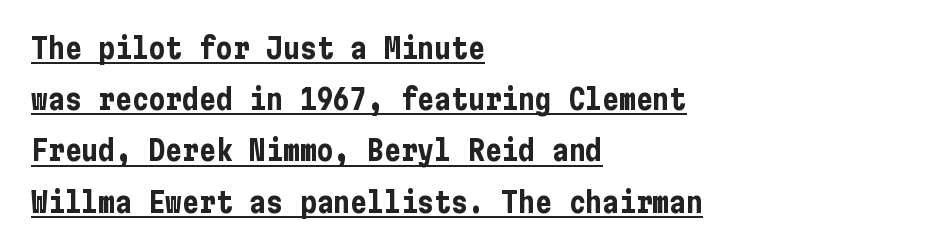
Q: Is the text bold? A: Yes.
Q: Is the text italic (slanted)? A: No, it is upright.
Q: Is the typeface a serif or a sans-serif typeface? A: Sans-serif.
Q: Is the text underlined? A: Yes.
Q: How is the paragraph aligned? A: Left-aligned.
Q: Is the spacing between letters normal or unusually wide? A: Normal.
Q: Width (condensed, normal, or wide)? A: Condensed.
Q: Stroke contrast? A: Low.
Q: x-height? A: Medium.
